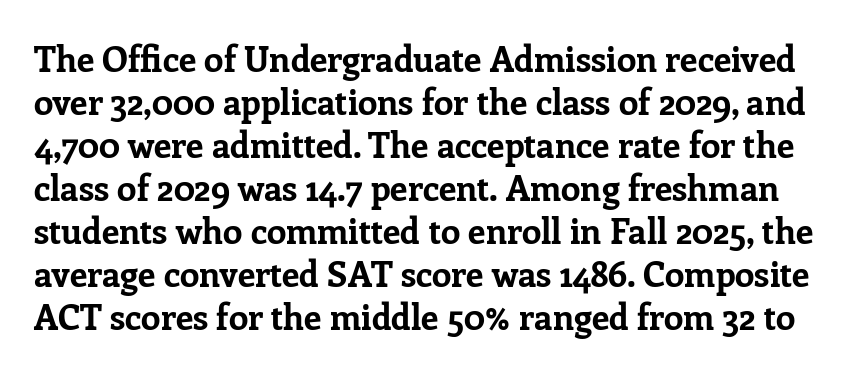
{"serif": "yes", "italic": "no", "bold": "yes", "weight": "bold", "width": "normal", "stroke_contrast": "low", "x_height": "medium", "monospaced": "no", "underline": "no", "line_spacing_ratio": 1.23, "letter_spacing": "normal", "letter_spacing_em": 0.0, "glyph_px": 35}
